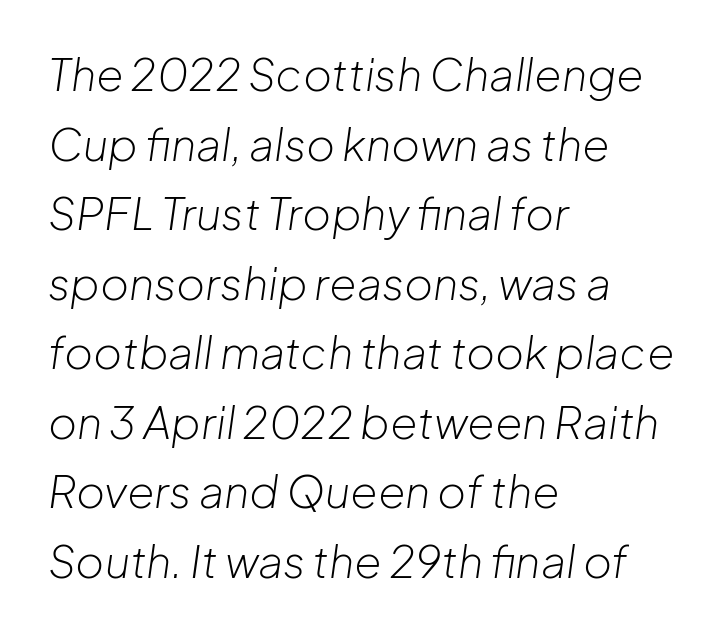
The image shows 44 px light type, italic (leaning right); set left-aligned, normal line spacing (1.58x), normal letter spacing, not underlined; low stroke contrast and a medium x-height.
